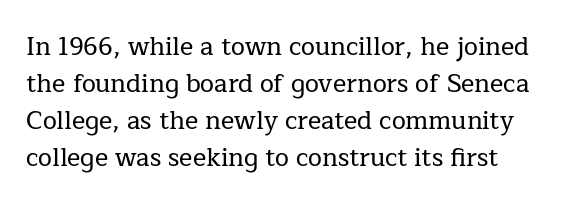
The space beneath each line is pristine and unruled. Compared with typical paragraphs, the rows here are spaced about the same. Notice how the passage keeps a crisp vertical edge on the left only. Short note: letters normally spaced.
